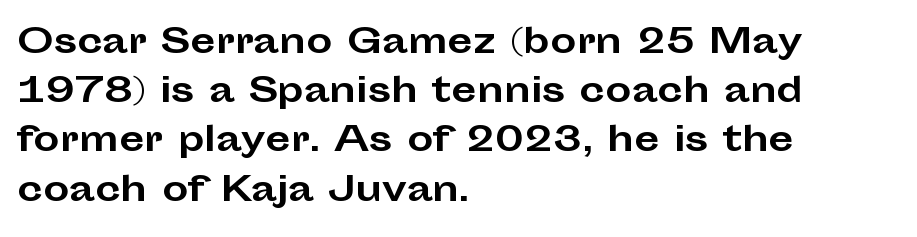
Q: Is the text bold? A: Yes.
Q: Is the text italic (slanted)? A: No, it is upright.
Q: Is the typeface a serif or a sans-serif typeface? A: Sans-serif.
Q: Is the text underlined? A: No.
Q: How is the paragraph aligned? A: Left-aligned.
Q: Is the spacing between letters normal or unusually wide? A: Normal.
Q: Is the spacing between lines tight, normal or loose? A: Normal.
Q: Width (condensed, normal, or wide)? A: Wide.
Q: Stroke contrast? A: Low.
Q: x-height? A: Medium.
Q: Monospaced? A: No.
